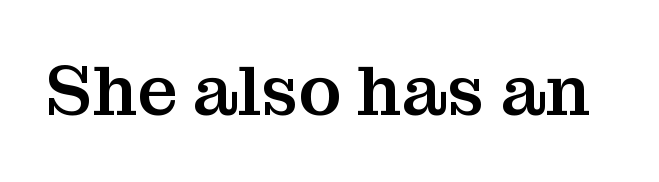
Each letter's strokes conclude with small projecting serifs. You could not count columns in this text — the font is proportionally spaced. Unmarked baselines from the first word to the last. The typography opts for an upright posture over an oblique one. How are the letters spaced? Ordinarily, with no added tracking.
